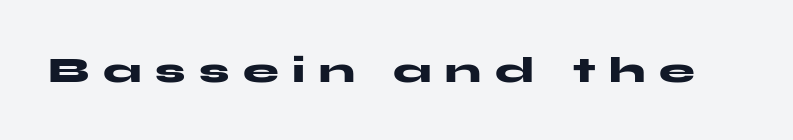
The image shows 36 px heavy, wide sans-serif type, upright; set unusually wide letter spacing (+0.38 em), not underlined; medium stroke contrast and a medium x-height.
